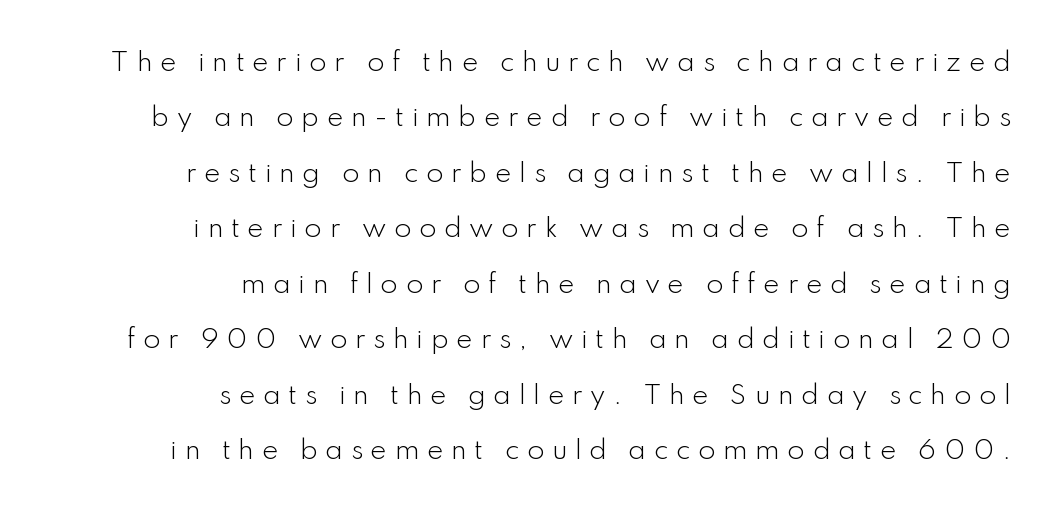
The image shows 25 px text type, upright; set right-aligned, loose line spacing (2.22x), unusually wide letter spacing (+0.3 em), not underlined.
